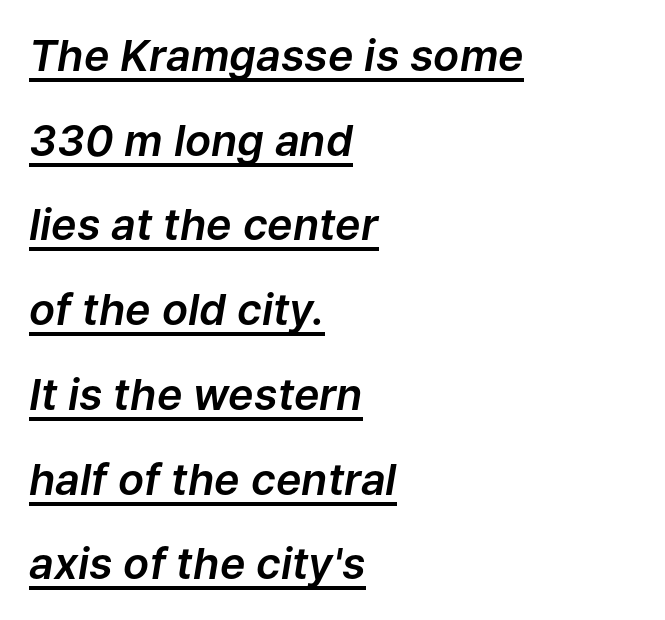
The image shows 43 px text type, italic (leaning right); set left-aligned, loose line spacing (1.97x), normal letter spacing, underlined; low stroke contrast and a medium x-height.
